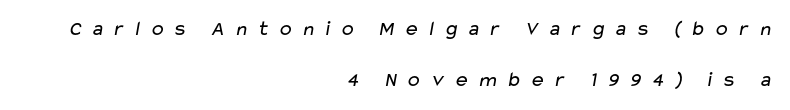
Descender tails drop into unmarked territory. Teacher's note: observe the even right margin — that is flush-right alignment. Leading: increased. Caption: expanded tracking, letters set apart.
